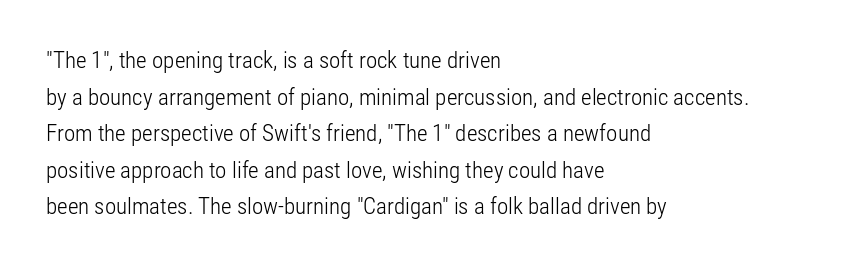
{"italic": "no", "bold": "no", "underline": "no", "align": "left", "line_spacing": "normal", "line_spacing_ratio": 1.59, "letter_spacing": "normal", "letter_spacing_em": 0.0, "glyph_px": 23}
